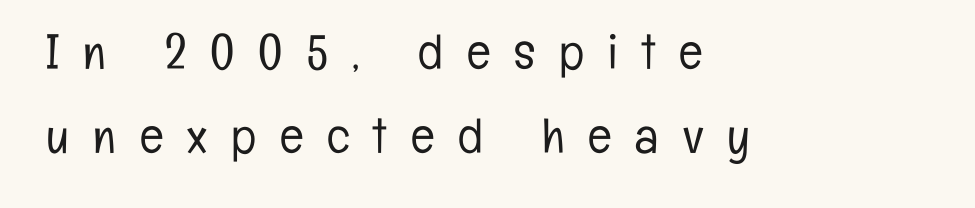
Q: Is the text bold? A: No.
Q: Is the text italic (slanted)? A: No, it is upright.
Q: Is the typeface a serif or a sans-serif typeface? A: Sans-serif.
Q: Is the text underlined? A: No.
Q: How is the paragraph aligned? A: Left-aligned.
Q: Is the spacing between letters normal or unusually wide? A: Unusually wide.
Q: Width (condensed, normal, or wide)? A: Condensed.
Q: Stroke contrast? A: Low.
Q: x-height? A: Medium.
Q: Monospaced? A: No.
